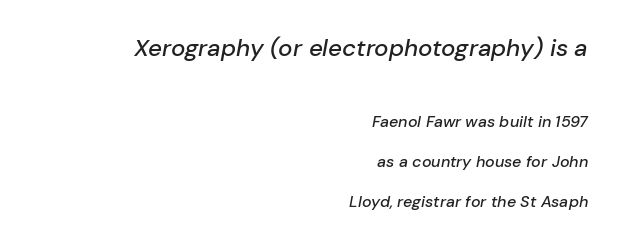
{"italic": "yes", "lean": "right", "slant_degrees": 10, "underline": "no", "align": "right", "line_spacing": "loose", "line_spacing_ratio": 2.49, "letter_spacing": "normal", "letter_spacing_em": 0.0, "larger_block": "first", "size_ratio": 1.5, "glyph_px": 24}
